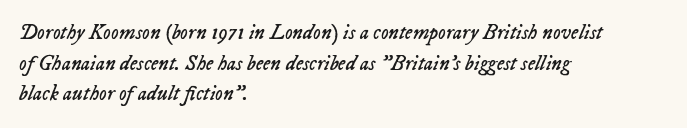
Interline gaps are of average width in this sample. Would a proofreader flag this as italicized? Yes. The letterforms sit at book weight or below. Leftover space on each line is placed entirely after the last word. Is the letter spacing exaggerated? No — it looks like the ordinary default. Descenders are the only things crossing below the line.
